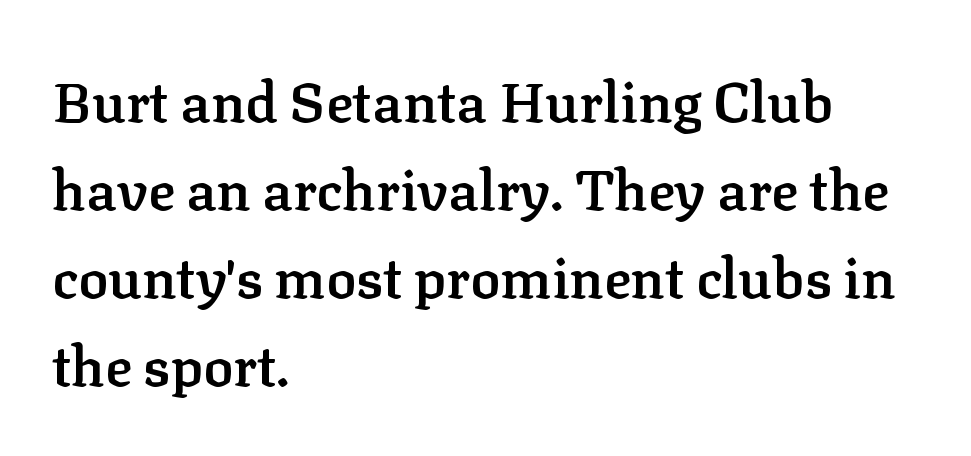
The image shows 56 px semibold serif type, upright; set left-aligned, normal line spacing (1.57x), normal letter spacing, not underlined; low stroke contrast and a medium x-height.
